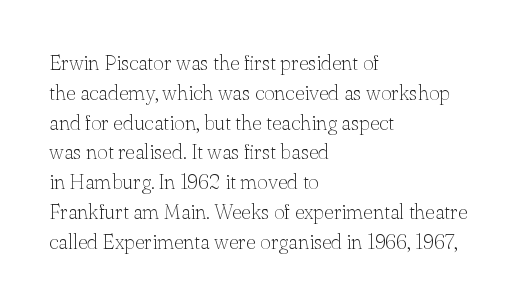
Q: Is the text bold? A: No.
Q: Is the text italic (slanted)? A: No, it is upright.
Q: Is the text underlined? A: No.
Q: How is the paragraph aligned? A: Left-aligned.
Q: Is the spacing between letters normal or unusually wide? A: Normal.
Q: Is the spacing between lines tight, normal or loose? A: Normal.
